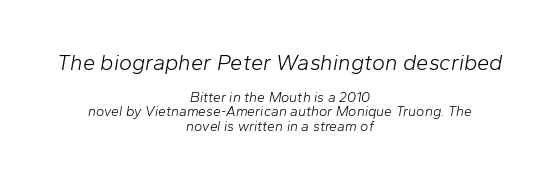
{"italic": "yes", "lean": "right", "slant_degrees": 10, "bold": "no", "underline": "no", "align": "center", "line_spacing": "tight", "line_spacing_ratio": 1.02, "letter_spacing": "normal", "letter_spacing_em": 0.0, "larger_block": "first", "size_ratio": 1.57, "glyph_px": 22}
